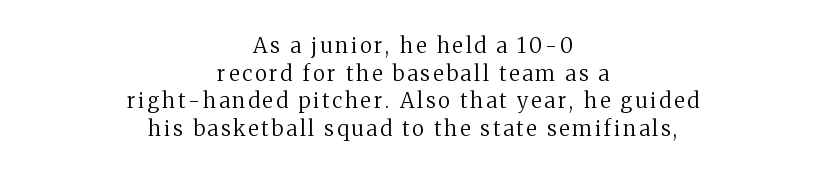
Q: Is the text bold? A: No.
Q: Is the text italic (slanted)? A: No, it is upright.
Q: Is the text underlined? A: No.
Q: How is the paragraph aligned? A: Centered.
Q: Is the spacing between lines tight, normal or loose? A: Normal.
